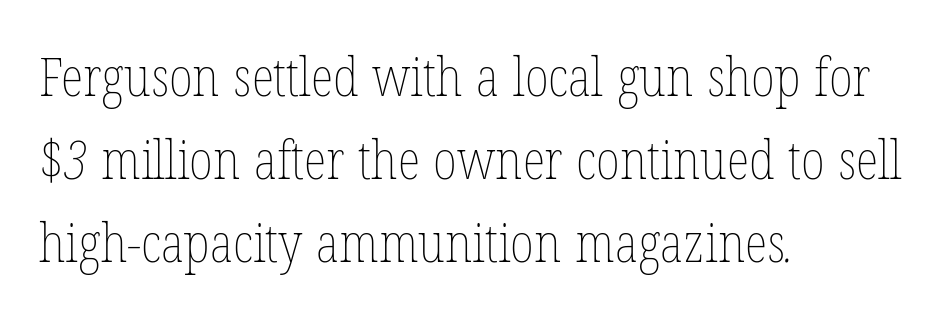
Normally led — the rows are evenly, conventionally spaced. On a weight scale, this lands at 450 or below. Varying glyph widths throughout — classic text-font behaviour. Quick note: underline off. The setting favours the left margin, as ordinary paragraphs usually do.
